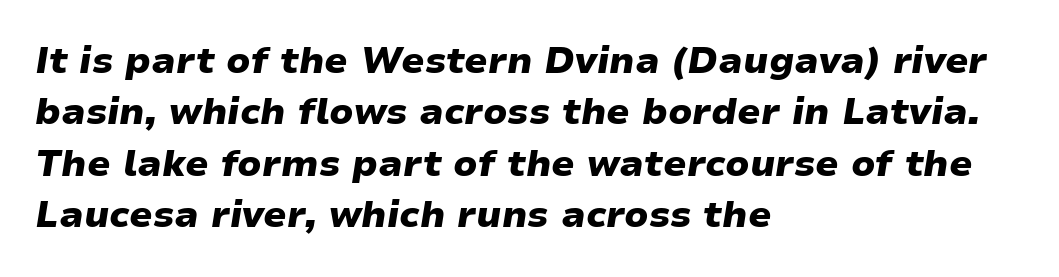
Q: Is the text bold? A: Yes.
Q: Is the text italic (slanted)? A: Yes, it leans right by about 9 degrees.
Q: Is the text underlined? A: No.
Q: How is the paragraph aligned? A: Left-aligned.
Q: Is the spacing between letters normal or unusually wide? A: Normal.
Q: Is the spacing between lines tight, normal or loose? A: Normal.
Q: Width (condensed, normal, or wide)? A: Wide.
Q: Stroke contrast? A: Low.
Q: x-height? A: Medium.
Q: Monospaced? A: No.
